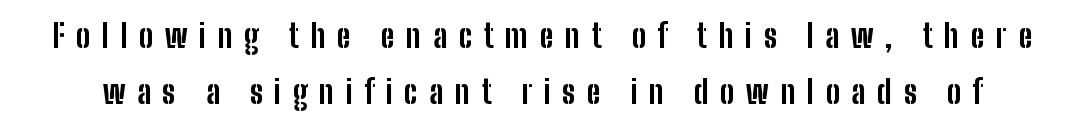
Q: Is the text bold? A: Yes.
Q: Is the text italic (slanted)? A: No, it is upright.
Q: Is the typeface a serif or a sans-serif typeface? A: Sans-serif.
Q: Is the text underlined? A: No.
Q: Is the spacing between letters normal or unusually wide? A: Unusually wide.
Q: Width (condensed, normal, or wide)? A: Condensed.
Q: Stroke contrast? A: Low.
Q: x-height? A: Medium.
Q: Monospaced? A: No.
